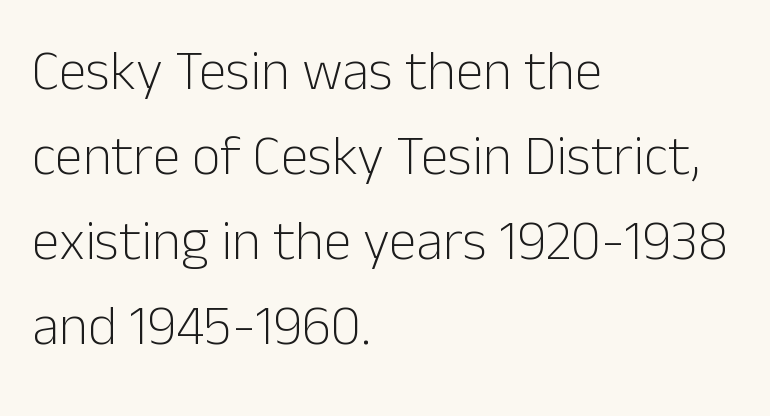
{"serif": "no", "italic": "no", "bold": "no", "weight": "light", "width": "normal", "stroke_contrast": "low", "x_height": "medium", "monospaced": "no", "underline": "no", "align": "left", "line_spacing": "normal", "line_spacing_ratio": 1.52, "letter_spacing": "normal", "letter_spacing_em": 0.0, "glyph_px": 56}
